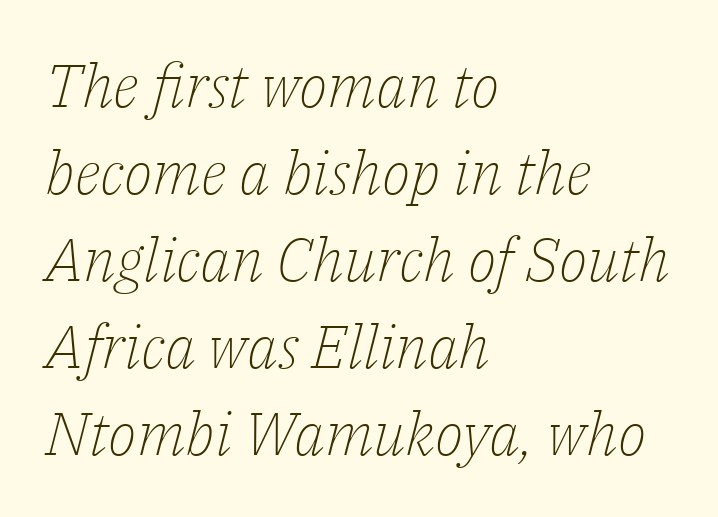
{"serif": "yes", "italic": "yes", "lean": "right", "slant_degrees": 14, "bold": "no", "weight": "light", "width": "normal", "stroke_contrast": "low", "x_height": "medium", "monospaced": "no", "underline": "no", "align": "left", "line_spacing": "normal", "line_spacing_ratio": 1.45, "letter_spacing": "normal", "letter_spacing_em": 0.0, "glyph_px": 60}
